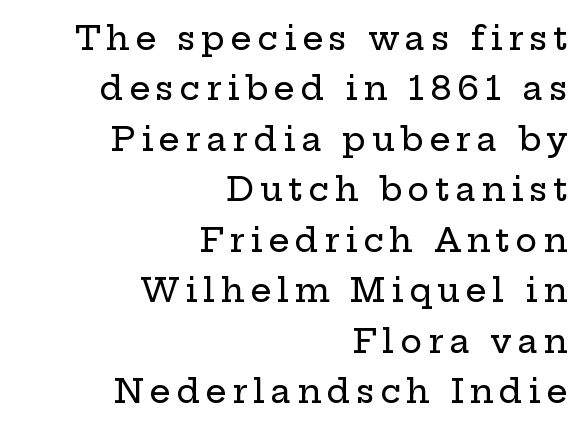
Q: Is the text italic (slanted)? A: No, it is upright.
Q: Is the typeface a serif or a sans-serif typeface? A: Serif.
Q: Is the text underlined? A: No.
Q: How is the paragraph aligned? A: Right-aligned.
Q: Is the spacing between lines tight, normal or loose? A: Normal.
Q: Width (condensed, normal, or wide)? A: Wide.
Q: Stroke contrast? A: Low.
Q: x-height? A: Medium.
Q: Monospaced? A: No.
